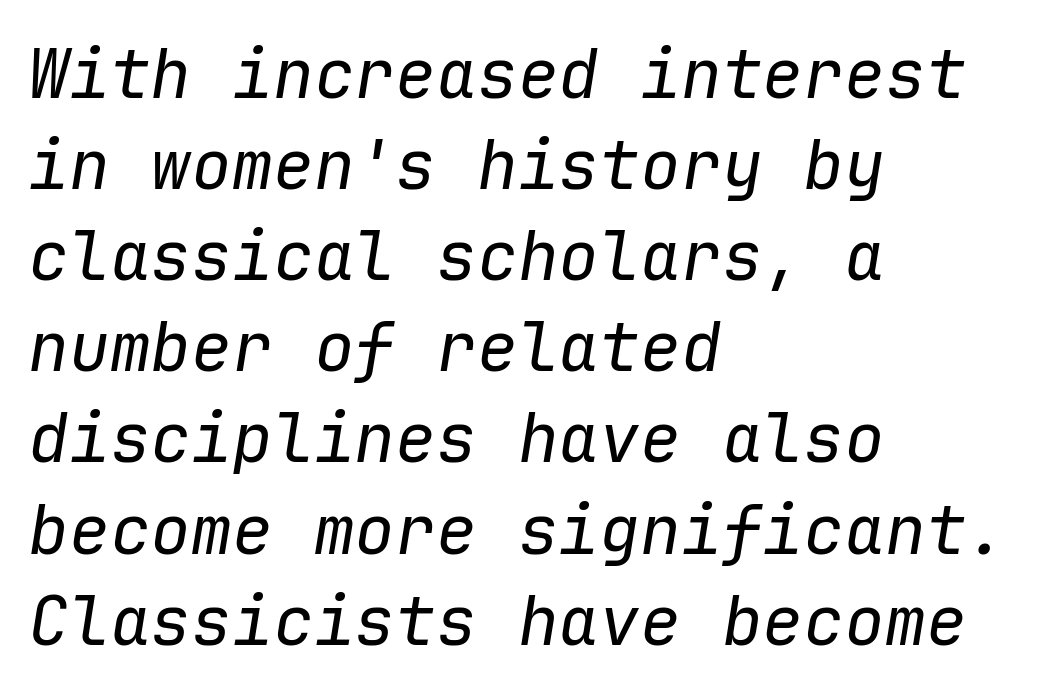
Q: Is the text bold? A: No.
Q: Is the text italic (slanted)? A: Yes, it leans right by about 9 degrees.
Q: Is the text underlined? A: No.
Q: How is the paragraph aligned? A: Left-aligned.
Q: Is the spacing between letters normal or unusually wide? A: Normal.
Q: Is the spacing between lines tight, normal or loose? A: Normal.
Q: Width (condensed, normal, or wide)? A: Normal.
Q: Stroke contrast? A: Low.
Q: x-height? A: Medium.
Q: Monospaced? A: Yes.
